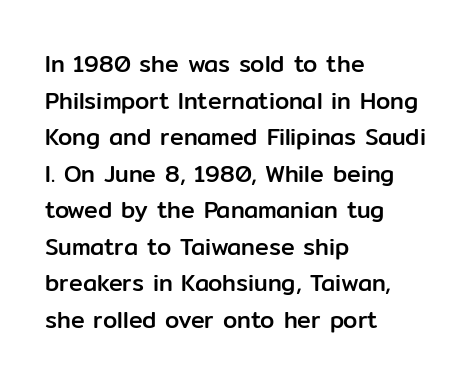
Rendered with straight, roman letterforms. Notice how the passage keeps a crisp vertical edge on the left only. A typesetter would call this leading conventional body-copy spacing. Is the letter spacing exaggerated? No — it looks like the ordinary default.
